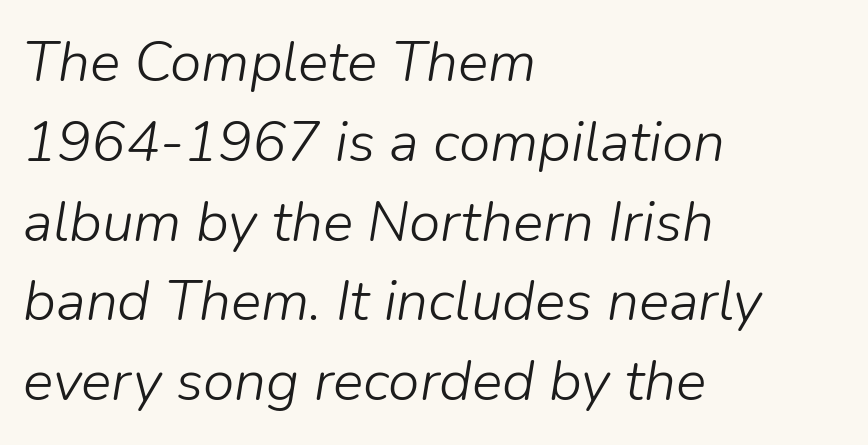
The image shows 57 px light type, italic (leaning right); set left-aligned, normal line spacing (1.4x), normal letter spacing, not underlined; low stroke contrast and a medium x-height.
